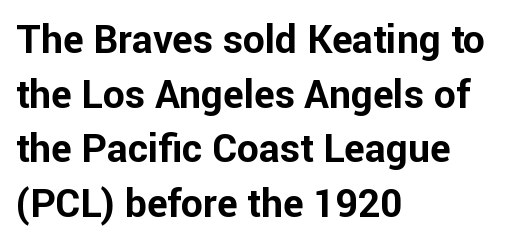
{"serif": "no", "italic": "no", "bold": "yes", "weight": "bold", "width": "normal", "stroke_contrast": "low", "x_height": "medium", "monospaced": "no", "underline": "no", "align": "left", "line_spacing": "normal", "line_spacing_ratio": 1.4, "letter_spacing": "normal", "letter_spacing_em": 0.0, "glyph_px": 39}
